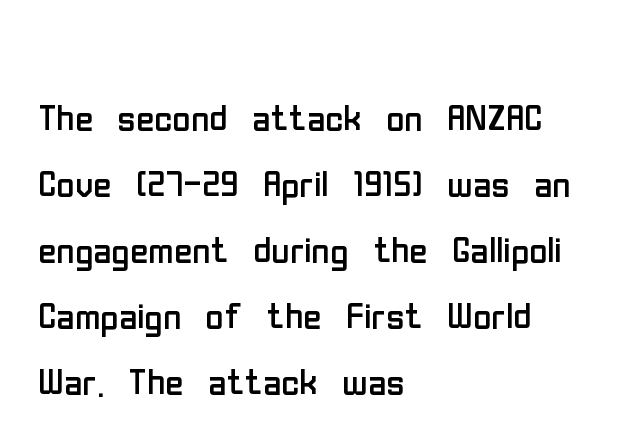
{"serif": "no", "italic": "no", "bold": "no", "weight": "regular", "width": "condensed", "stroke_contrast": "low", "x_height": "medium", "monospaced": "no", "underline": "no", "align": "left", "line_spacing": "normal", "line_spacing_ratio": 1.32, "letter_spacing": "normal", "letter_spacing_em": 0.0, "glyph_px": 50}
